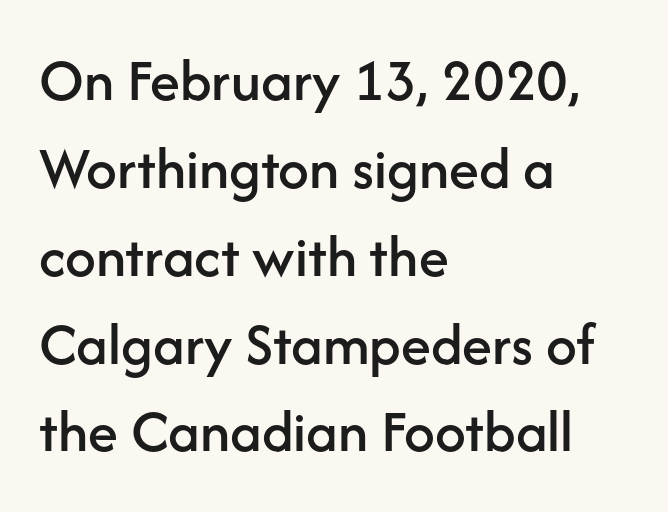
{"serif": "no", "italic": "no", "width": "normal", "stroke_contrast": "low", "x_height": "medium", "monospaced": "no", "underline": "no", "align": "left", "line_spacing": "normal", "line_spacing_ratio": 1.44, "letter_spacing": "normal", "letter_spacing_em": 0.0, "glyph_px": 61}
